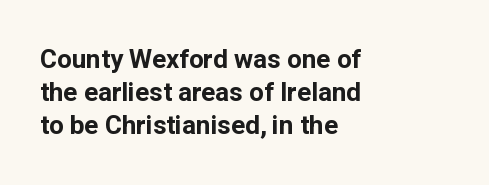
Reading down the column, the eye jumps a familiar distance to each next line. The passage shown is not underscored anywhere. Its strokes are broad and dark, the hallmark of bold type. Quick note: not italic, upright. Observe the ordinary spacing: letters are neighbours, not strangers. Line beginnings align vertically; line endings do not.
